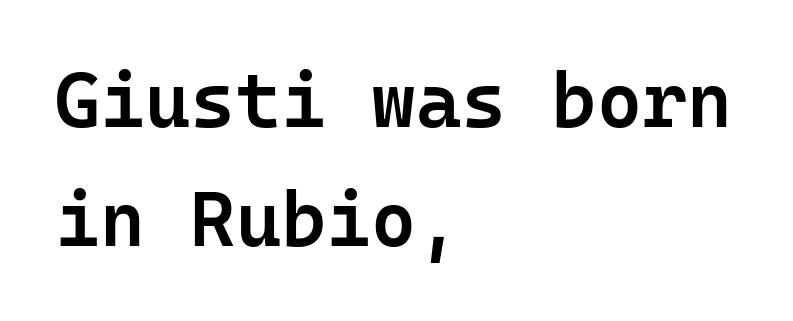
{"serif": "no", "italic": "no", "bold": "semi", "weight": "semibold", "width": "normal", "stroke_contrast": "low", "x_height": "medium", "monospaced": "yes", "underline": "no", "align": "left", "line_spacing": "normal", "line_spacing_ratio": 1.55, "letter_spacing": "normal", "letter_spacing_em": 0.0, "glyph_px": 77}
